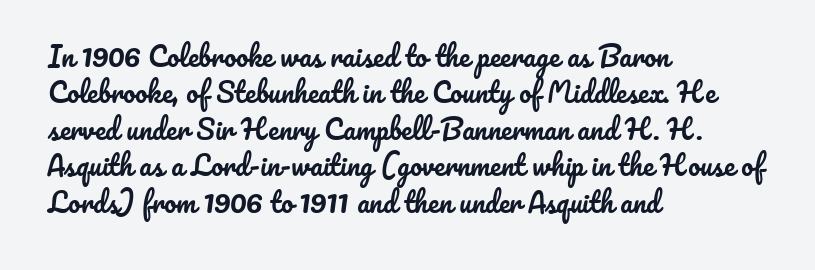
The image shows 27 px text type; set left-aligned, normal line spacing (1.35x), normal letter spacing, not underlined.
